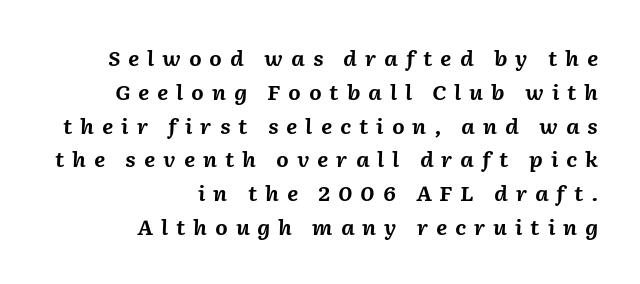
The image shows 20 px bold type, italic (leaning right); set right-aligned, normal line spacing (1.69x), unusually wide letter spacing (+0.39 em), not underlined.
